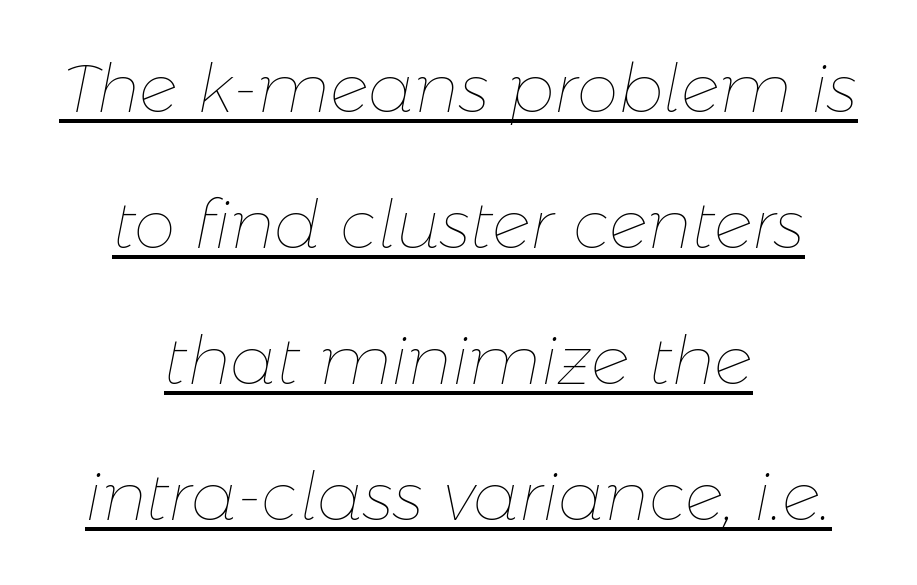
The rendering uses a large line-height, opening up the rows. Underlined type. Slant detected: the letters are inclined. A centered setting, common on invitations and titles, is used for this passage. These lines are rendered in a variable-pitch font. The typeface has the unassuming heft of standard copy or less.
